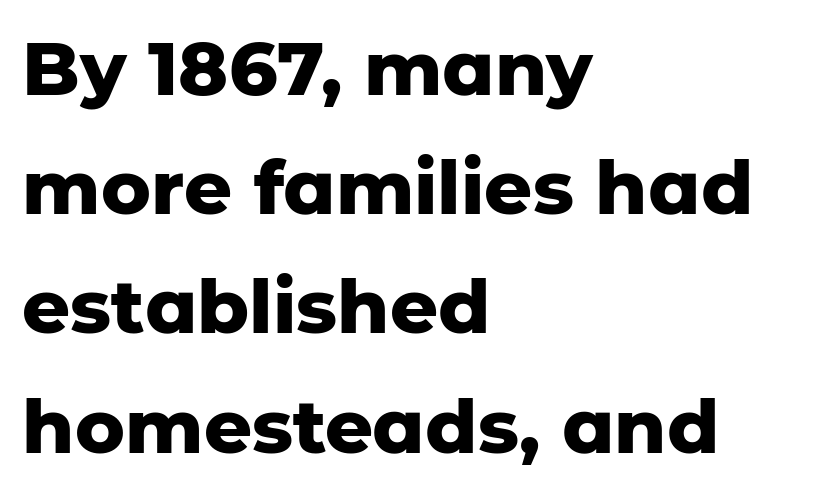
The text was rendered using a sans face with plain stroke endings. Is this a fixed-width face? No — the glyphs have proportional, varying widths. The type sits square on the baseline with zero lean. In terms of letterspacing, this is plain default setting. The compositor pushed each line to the left boundary.
